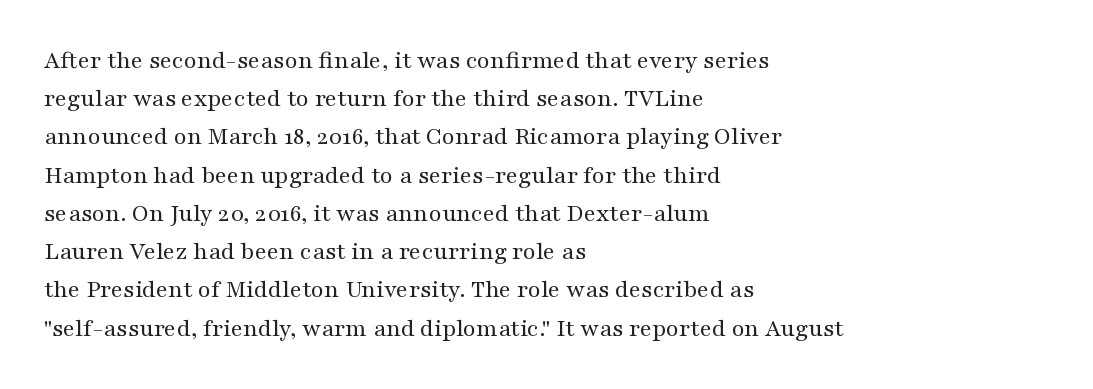
The vertical gap from one line to the next is medium. Quick note: underline off. The characters are drawn with everyday or finer stroke widths. A typesetter would mark this as roman, not italic. Caption: multi-line text, flush left, ragged right.
